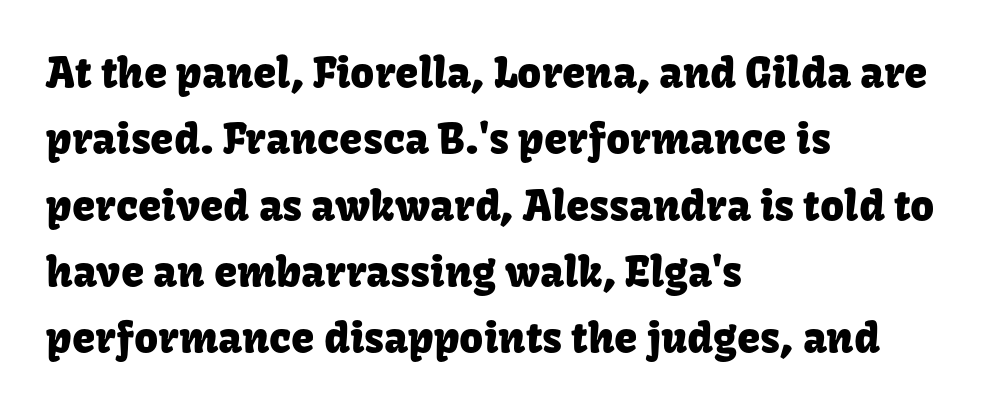
{"serif": "no", "italic": "no", "width": "normal", "stroke_contrast": "low", "x_height": "medium", "monospaced": "no", "underline": "no", "align": "left", "line_spacing": "normal", "line_spacing_ratio": 1.58, "letter_spacing": "normal", "letter_spacing_em": 0.0, "glyph_px": 42}
